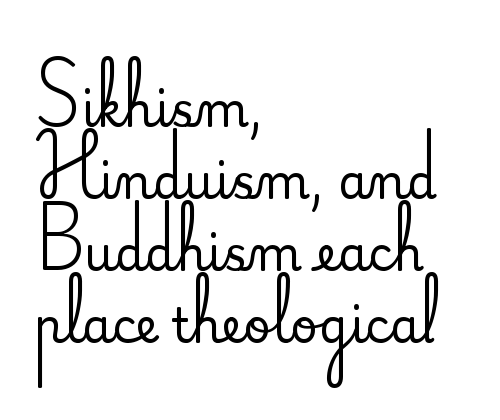
Q: Is the text italic (slanted)? A: No, it is upright.
Q: Is the typeface a serif or a sans-serif typeface? A: Serif.
Q: Is the text underlined? A: No.
Q: How is the paragraph aligned? A: Left-aligned.
Q: Is the spacing between letters normal or unusually wide? A: Normal.
Q: Is the spacing between lines tight, normal or loose? A: Normal.
Q: Width (condensed, normal, or wide)? A: Normal.
Q: Stroke contrast? A: Medium.
Q: x-height? A: Small.
Q: Monospaced? A: No.
